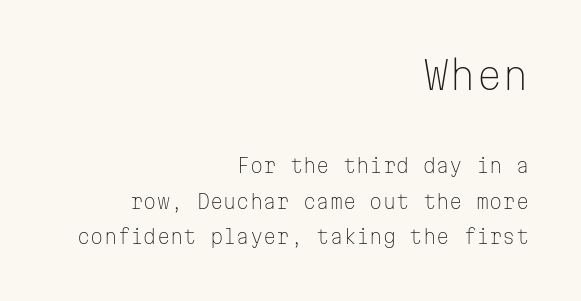
Q: Is the text bold? A: No.
Q: Is the text italic (slanted)? A: No, it is upright.
Q: Is the typeface a serif or a sans-serif typeface? A: Sans-serif.
Q: Is the text underlined? A: No.
Q: How is the paragraph aligned? A: Right-aligned.
Q: Is the spacing between letters normal or unusually wide? A: Normal.
Q: Which block of text is set in a larger size, the first (top) or the second (bottom)? A: The first (top) one.
Q: Width (condensed, normal, or wide)? A: Normal.
Q: Stroke contrast? A: Low.
Q: x-height? A: Medium.
Q: Monospaced? A: Yes.
